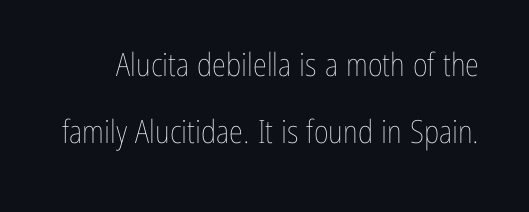
Q: Is the text bold? A: No.
Q: Is the text italic (slanted)? A: No, it is upright.
Q: Is the text underlined? A: No.
Q: Is the spacing between letters normal or unusually wide? A: Normal.
Q: Is the spacing between lines tight, normal or loose? A: Loose.
Q: Width (condensed, normal, or wide)? A: Condensed.
Q: Stroke contrast? A: Low.
Q: x-height? A: Medium.
Q: Monospaced? A: No.
